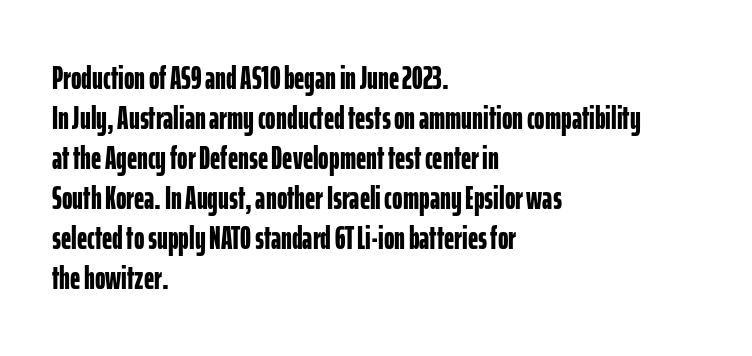
{"serif": "no", "italic": "no", "bold": "yes", "weight": "bold", "width": "condensed", "stroke_contrast": "low", "x_height": "medium", "monospaced": "no", "underline": "no", "align": "left", "line_spacing": "normal", "line_spacing_ratio": 1.25, "letter_spacing": "normal", "letter_spacing_em": 0.0, "glyph_px": 32}
